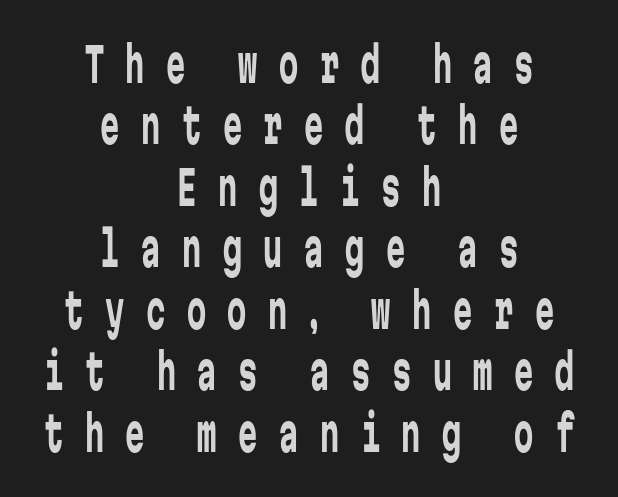
Q: Is the text bold? A: No.
Q: Is the text italic (slanted)? A: No, it is upright.
Q: Is the typeface a serif or a sans-serif typeface? A: Sans-serif.
Q: Is the text underlined? A: No.
Q: How is the paragraph aligned? A: Centered.
Q: Is the spacing between letters normal or unusually wide? A: Unusually wide.
Q: Is the spacing between lines tight, normal or loose? A: Normal.
Q: Width (condensed, normal, or wide)? A: Condensed.
Q: Stroke contrast? A: Low.
Q: x-height? A: Medium.
Q: Monospaced? A: Yes.
